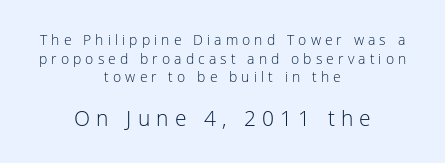
Q: Is the text bold? A: No.
Q: Is the text italic (slanted)? A: No, it is upright.
Q: Is the text underlined? A: No.
Q: How is the paragraph aligned? A: Centered.
Q: Is the spacing between letters normal or unusually wide? A: Unusually wide.
Q: Is the spacing between lines tight, normal or loose? A: Normal.
Q: Which block of text is set in a larger size, the first (top) or the second (bottom)? A: The second (bottom) one.
